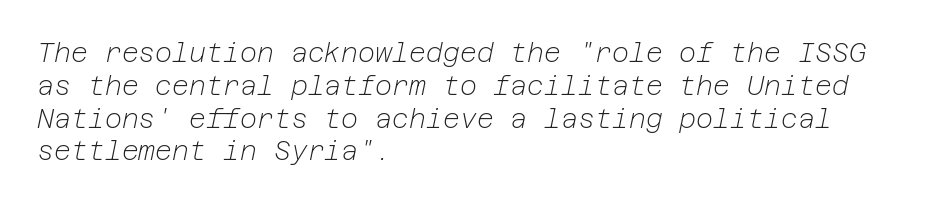
Would a proofreader flag this as italicized? Yes. Tracking value appears to be zero — textbook default spacing. The leading is moderate, giving the passage an even texture. These lines are set flush left with a ragged right edge.
